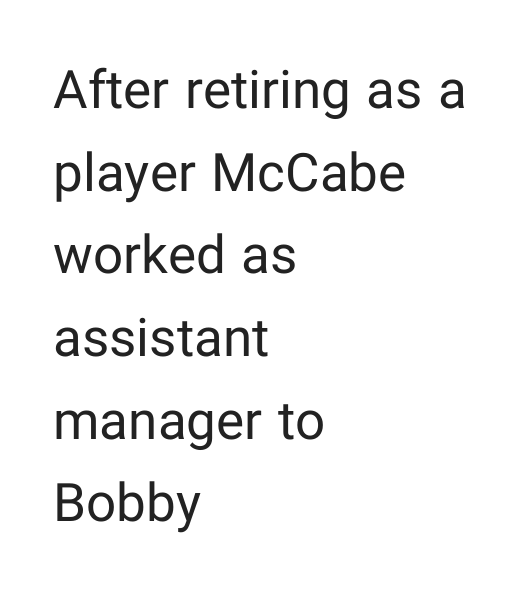
The image shows 53 px regular-weight sans-serif type, upright; set left-aligned, normal line spacing (1.56x), normal letter spacing, not underlined; low stroke contrast and a medium x-height.
